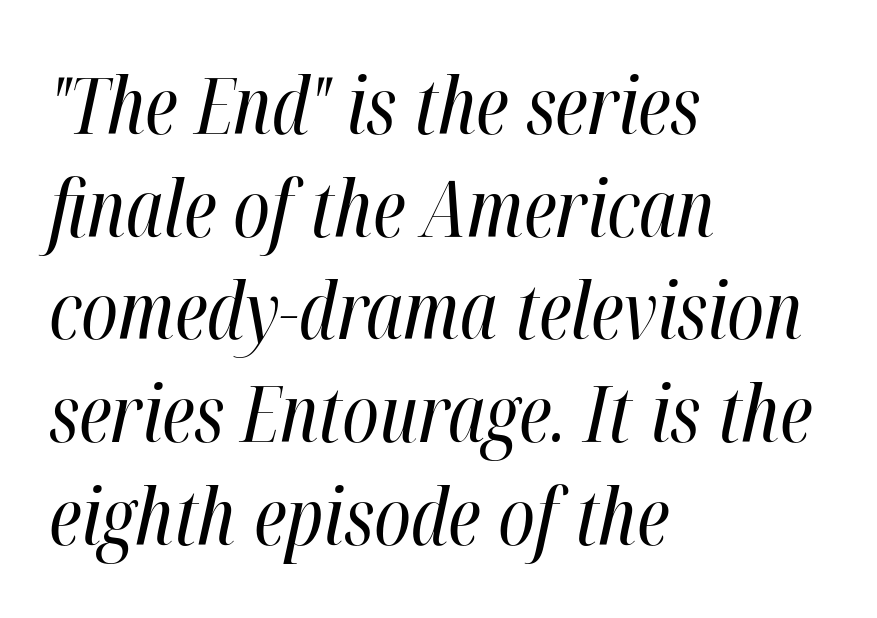
Descenders are the only things crossing below the line. Notice how the stems are inclined rather than vertical — that's the hallmark of italics. Short and long lines alike share a common starting point at left. The horizontal fit of the characters is conventional and even. This is not heavy type; no bold has been used.
